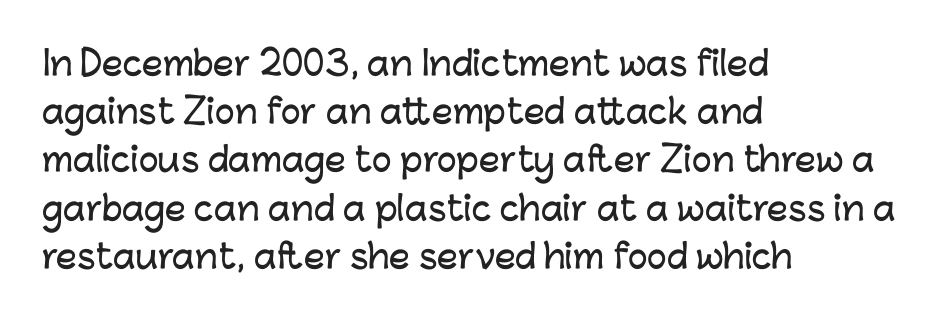
This sample keeps an unexceptional amount of space between lines. This sample is left-justified, so line endings fall wherever the words run out. If you drew a line through each stem, it would be perfectly vertical. Are there feet on the stems? There aren't — it's a sans.
